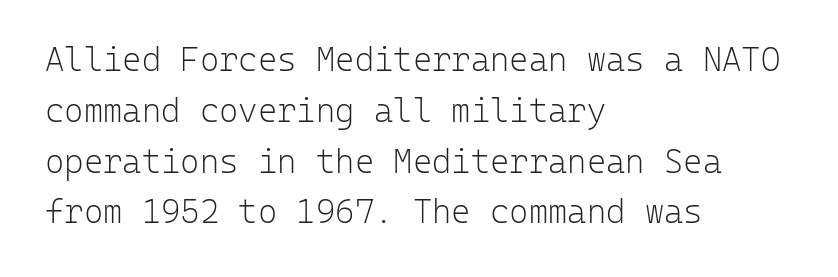
{"serif": "no", "italic": "no", "bold": "no", "weight": "light", "width": "normal", "stroke_contrast": "low", "x_height": "medium", "monospaced": "yes", "underline": "no", "align": "left", "line_spacing": "normal", "line_spacing_ratio": 1.54, "letter_spacing": "normal", "letter_spacing_em": 0.0, "glyph_px": 33}
